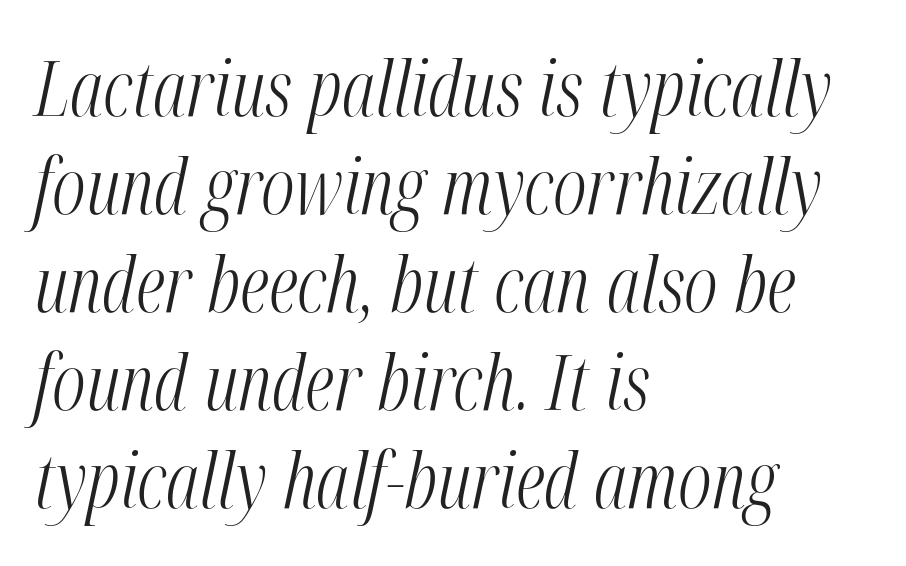
The image shows 76 px light, condensed type, italic (leaning right); set left-aligned, normal line spacing (1.29x), normal letter spacing, not underlined; medium stroke contrast and a medium x-height.
